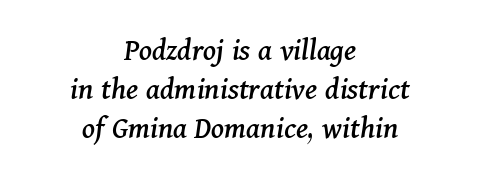
The image shows 32 px serif type, italic (leaning right); set centered, line spacing 1.22x, normal letter spacing, not underlined; medium stroke contrast and a medium x-height.
